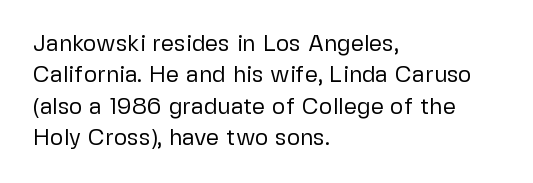
{"italic": "no", "bold": "no", "underline": "no", "align": "left", "line_spacing": "normal", "line_spacing_ratio": 1.36, "letter_spacing": "normal", "letter_spacing_em": 0.0, "glyph_px": 23}
